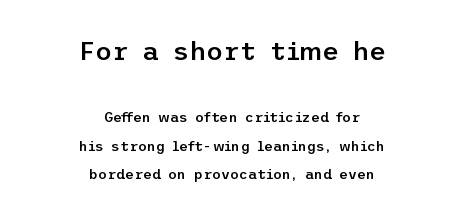
Q: Is the text bold? A: Semi-bold.
Q: Is the text italic (slanted)? A: No, it is upright.
Q: Is the text underlined? A: No.
Q: How is the paragraph aligned? A: Centered.
Q: Is the spacing between letters normal or unusually wide? A: Normal.
Q: Is the spacing between lines tight, normal or loose? A: Loose.
Q: Which block of text is set in a larger size, the first (top) or the second (bottom)? A: The first (top) one.
